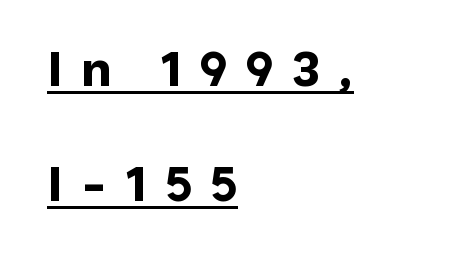
Q: Is the text bold? A: Yes.
Q: Is the text italic (slanted)? A: No, it is upright.
Q: Is the typeface a serif or a sans-serif typeface? A: Sans-serif.
Q: Is the text underlined? A: Yes.
Q: How is the paragraph aligned? A: Left-aligned.
Q: Is the spacing between letters normal or unusually wide? A: Unusually wide.
Q: Is the spacing between lines tight, normal or loose? A: Loose.
Q: Width (condensed, normal, or wide)? A: Normal.
Q: Stroke contrast? A: Low.
Q: x-height? A: Medium.
Q: Monospaced? A: No.
